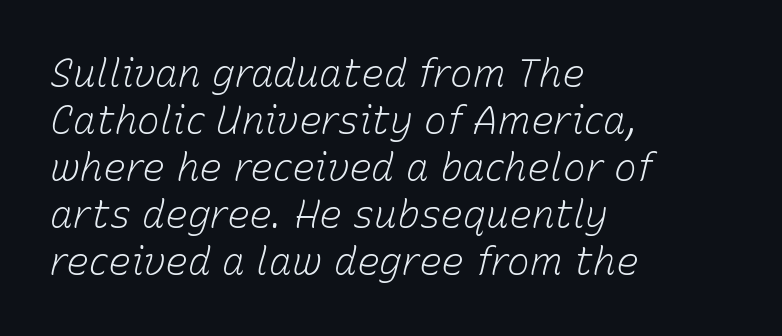
{"italic": "yes", "lean": "right", "slant_degrees": 15, "bold": "no", "weight": "light", "width": "normal", "stroke_contrast": "low", "x_height": "medium", "monospaced": "no", "underline": "no", "align": "left", "line_spacing_ratio": 1.24, "letter_spacing": "normal", "letter_spacing_em": 0.0, "glyph_px": 38}
